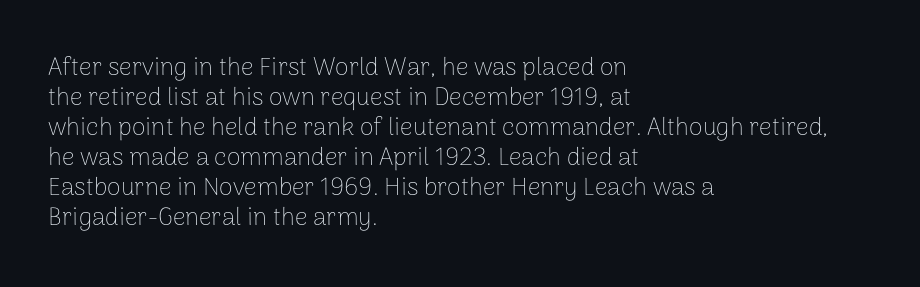
{"italic": "no", "bold": "no", "underline": "no", "align": "left", "line_spacing_ratio": 1.2, "letter_spacing": "normal", "letter_spacing_em": 0.0, "glyph_px": 25}
